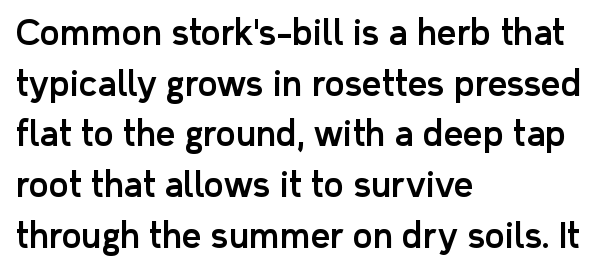
The image shows 34 px sans-serif type, upright; set left-aligned, normal line spacing (1.49x), normal letter spacing, not underlined; low stroke contrast and a medium x-height.
